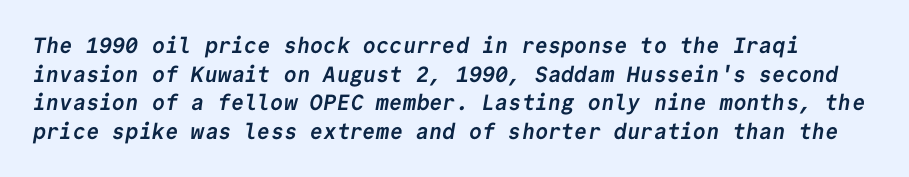
The image shows 22 px bold type; set normal line spacing (1.3x), normal letter spacing, not underlined.
